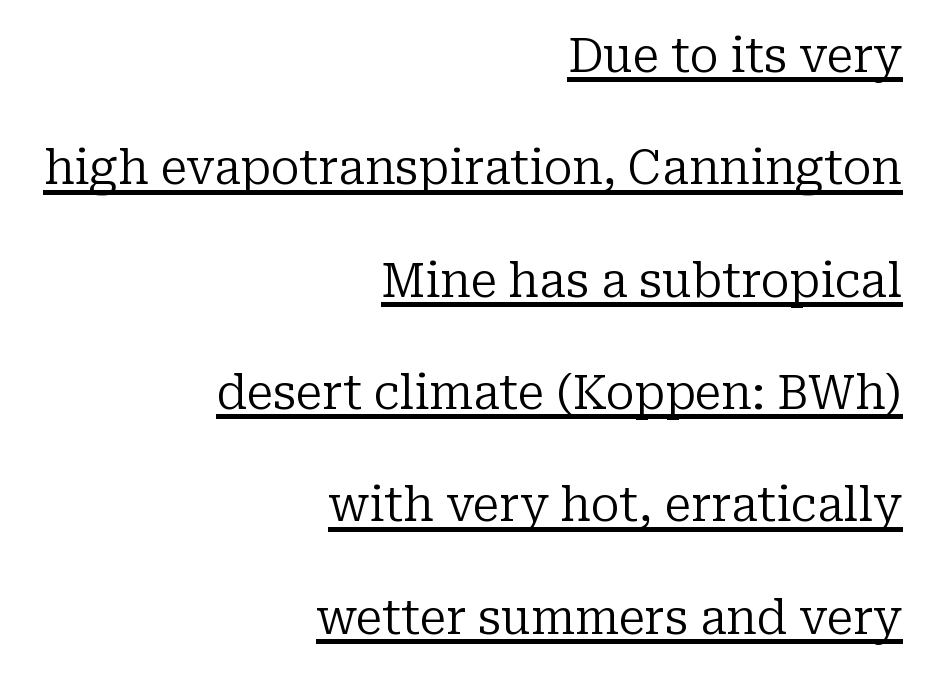
The image shows 48 px regular-weight serif type, upright; set right-aligned, loose line spacing (2.34x), normal letter spacing, underlined; low stroke contrast and a medium x-height.
